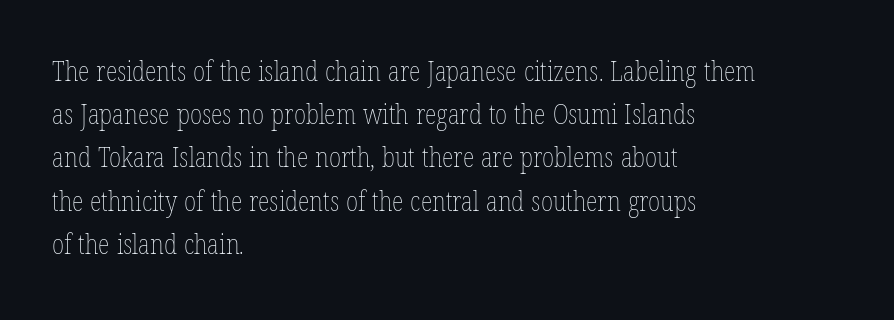
The image shows 27 px text type, upright; set left-aligned, normal line spacing (1.6x), normal letter spacing, not underlined.
